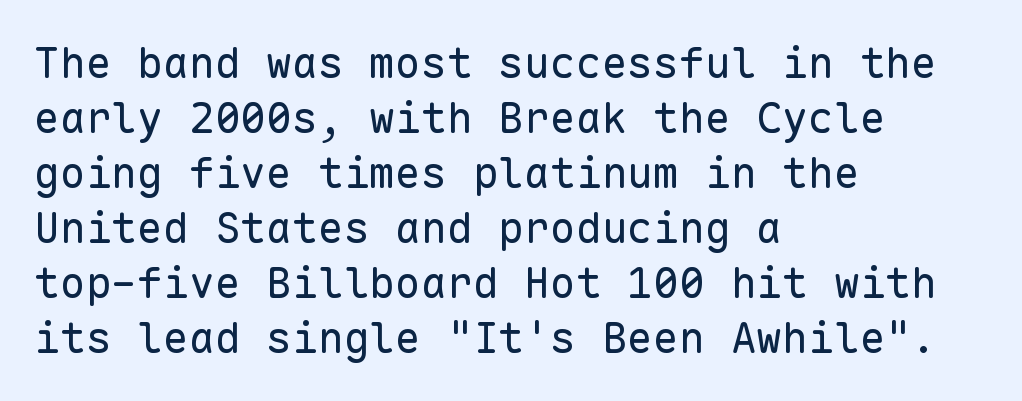
{"serif": "no", "italic": "no", "bold": "no", "weight": "regular", "width": "normal", "stroke_contrast": "low", "x_height": "medium", "monospaced": "yes", "underline": "no", "align": "left", "line_spacing": "normal", "line_spacing_ratio": 1.28, "letter_spacing": "normal", "letter_spacing_em": 0.0, "glyph_px": 43}
